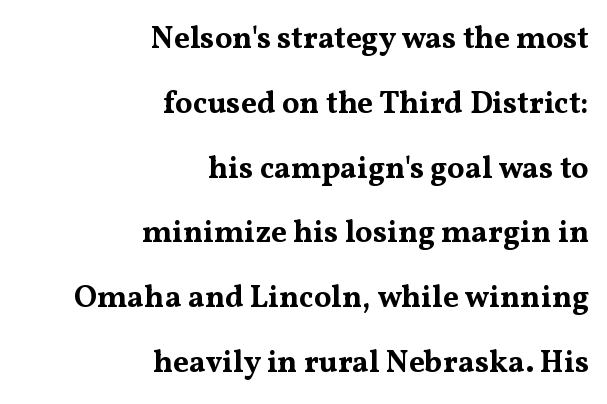
Q: Is the text bold? A: Yes.
Q: Is the text italic (slanted)? A: No, it is upright.
Q: Is the typeface a serif or a sans-serif typeface? A: Serif.
Q: Is the text underlined? A: No.
Q: How is the paragraph aligned? A: Right-aligned.
Q: Is the spacing between letters normal or unusually wide? A: Normal.
Q: Is the spacing between lines tight, normal or loose? A: Loose.
Q: Width (condensed, normal, or wide)? A: Wide.
Q: Stroke contrast? A: Medium.
Q: x-height? A: Medium.
Q: Monospaced? A: No.
